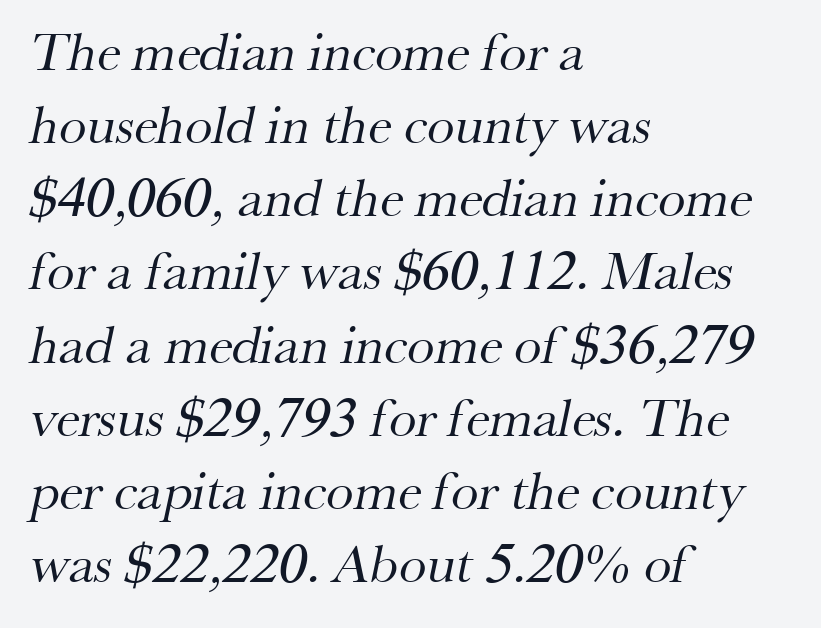
The image shows 55 px regular-weight serif type; set left-aligned, normal line spacing (1.33x), normal letter spacing, not underlined; medium stroke contrast and a small x-height.
